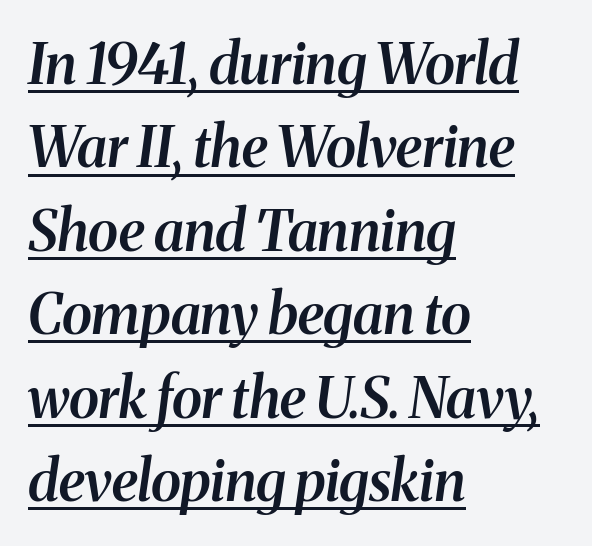
{"serif": "yes", "italic": "yes", "lean": "right", "slant_degrees": 8, "bold": "semi", "weight": "semibold", "width": "normal", "stroke_contrast": "medium", "x_height": "medium", "monospaced": "no", "underline": "yes", "align": "left", "line_spacing": "normal", "line_spacing_ratio": 1.49, "letter_spacing": "normal", "letter_spacing_em": 0.0, "glyph_px": 56}
